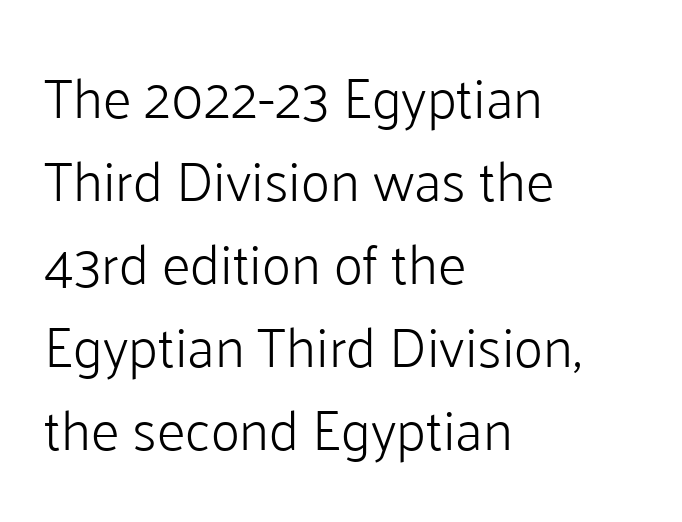
{"serif": "no", "italic": "no", "bold": "no", "weight": "light", "width": "normal", "stroke_contrast": "low", "x_height": "medium", "monospaced": "no", "underline": "no", "align": "left", "line_spacing": "normal", "line_spacing_ratio": 1.48, "letter_spacing": "normal", "letter_spacing_em": 0.0, "glyph_px": 56}
